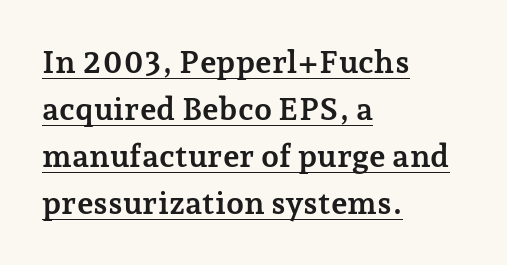
The image shows 32 px semibold serif type, upright; set left-aligned, normal line spacing (1.47x), normal letter spacing, underlined; low stroke contrast and a medium x-height.
